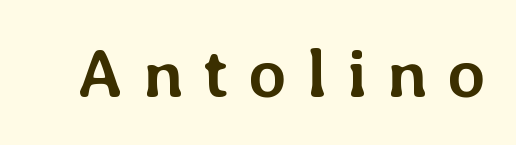
Q: Is the text bold? A: Yes.
Q: Is the text italic (slanted)? A: No, it is upright.
Q: Is the text underlined? A: No.
Q: Is the spacing between letters normal or unusually wide? A: Unusually wide.
Q: Width (condensed, normal, or wide)? A: Normal.
Q: Stroke contrast? A: Low.
Q: x-height? A: Medium.
Q: Monospaced? A: No.
